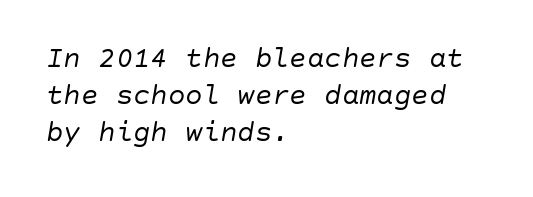
{"italic": "yes", "lean": "right", "slant_degrees": 10, "bold": "no", "weight": "regular", "width": "normal", "stroke_contrast": "low", "x_height": "large", "underline": "no", "align": "left", "line_spacing": "normal", "line_spacing_ratio": 1.27, "letter_spacing": "normal", "letter_spacing_em": 0.0, "glyph_px": 29}
